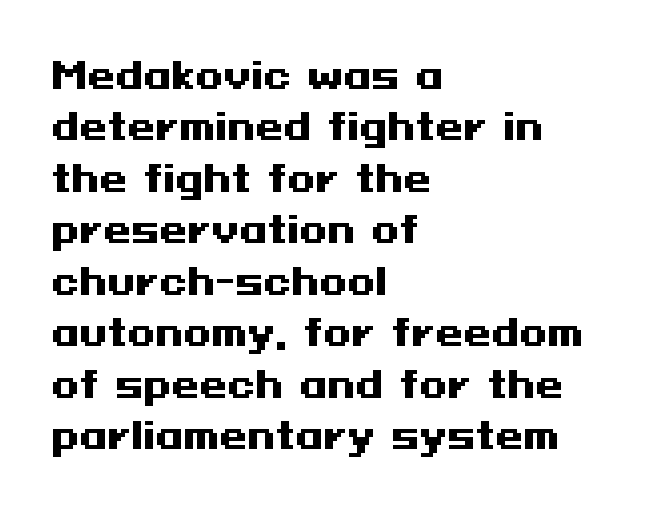
Q: Is the text bold? A: Yes.
Q: Is the text italic (slanted)? A: No, it is upright.
Q: Is the typeface a serif or a sans-serif typeface? A: Sans-serif.
Q: Is the text underlined? A: No.
Q: How is the paragraph aligned? A: Left-aligned.
Q: Is the spacing between letters normal or unusually wide? A: Normal.
Q: Is the spacing between lines tight, normal or loose? A: Normal.
Q: Width (condensed, normal, or wide)? A: Wide.
Q: Stroke contrast? A: Medium.
Q: x-height? A: Medium.
